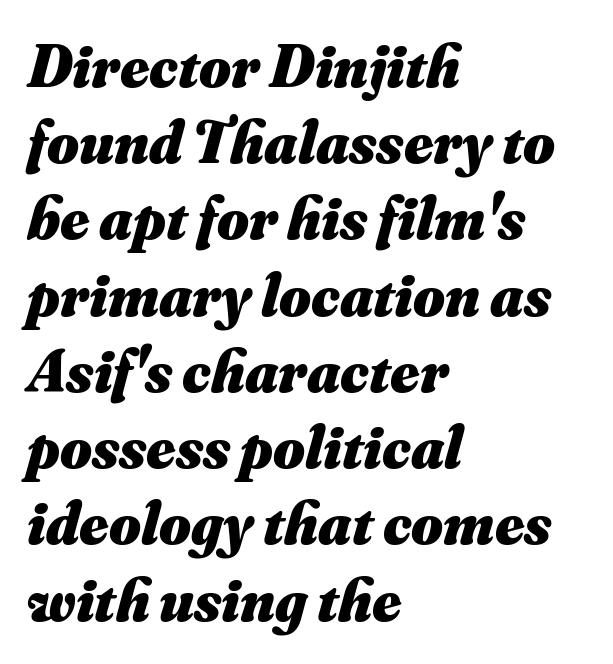
Emphasis by weight is at full strength: bold. The paragraph shown leans on its left margin. This rendering leaves character spacing at its baseline value. Character widths vary here, with narrow letters taking less room than wide ones.
